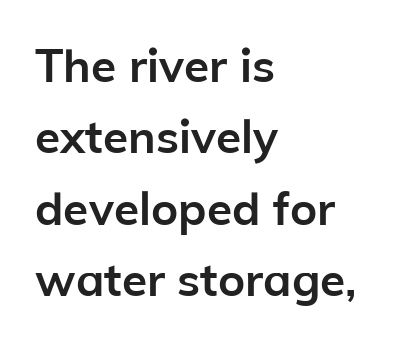
{"serif": "no", "italic": "no", "bold": "yes", "weight": "semibold", "width": "normal", "stroke_contrast": "low", "x_height": "medium", "monospaced": "no", "underline": "no", "align": "left", "line_spacing": "normal", "line_spacing_ratio": 1.55, "letter_spacing": "normal", "letter_spacing_em": 0.0, "glyph_px": 46}
